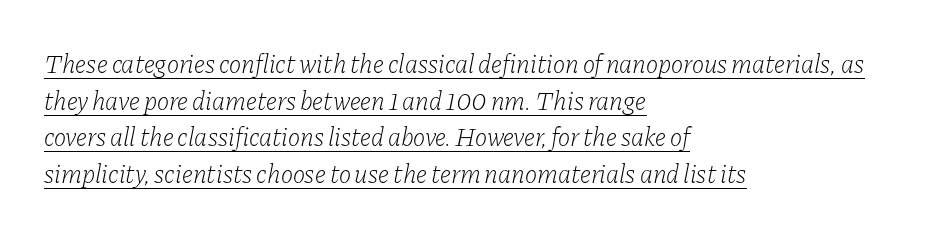
Compared with typical paragraphs, the rows here are spaced about the same. Compared with a centered layout, this one pins lines to the left instead. Slanted lettering throughout. The glyphs are accompanied by a horizontal stroke just below them. Letters have the restrained weight of plain body copy at most.
